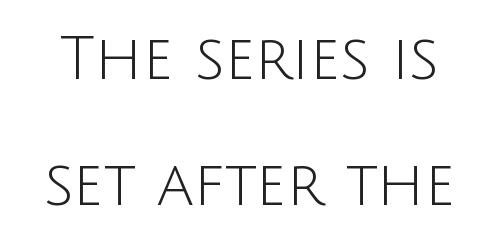
{"serif": "no", "italic": "no", "bold": "no", "weight": "light", "width": "normal", "stroke_contrast": "low", "x_height": "large", "monospaced": "no", "underline": "no", "line_spacing": "loose", "line_spacing_ratio": 2.06, "letter_spacing": "normal", "letter_spacing_em": 0.0, "glyph_px": 61}
